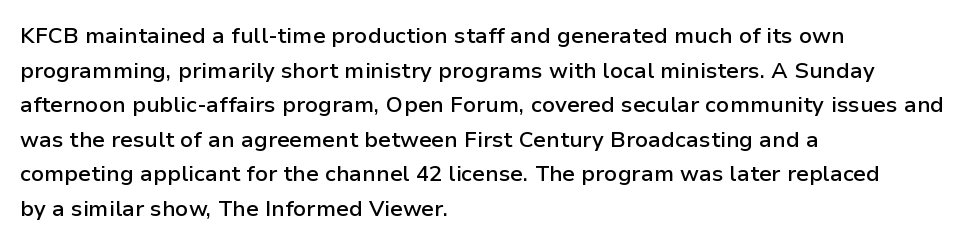
The font's upright variant was chosen for this text. Is the letter spacing exaggerated? No — it looks like the ordinary default. The face used here is a semibold: visibly heavier than regular, lighter than bold. Students, observe: this is what conventionally led text looks like. Every row of glyphs begins at an identical x-position on the left. Words float on clear page, feet unadorned.
